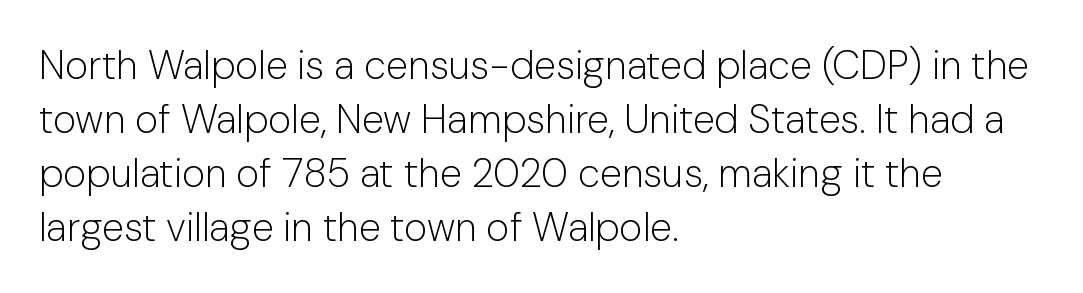
The image shows 40 px light sans-serif type, upright; set left-aligned, normal line spacing (1.35x), normal letter spacing, not underlined; low stroke contrast and a medium x-height.
